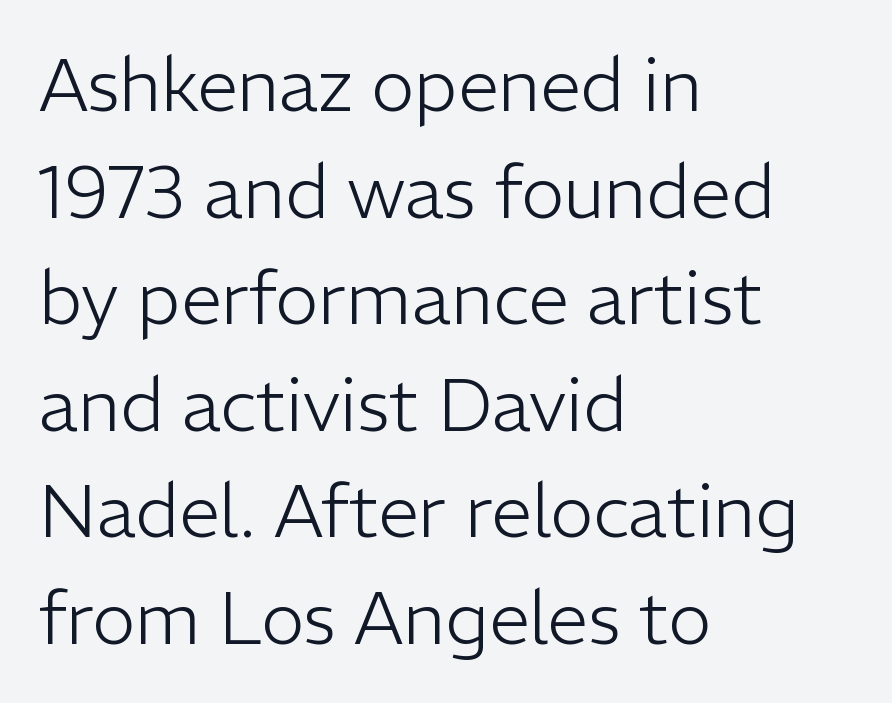
{"serif": "no", "italic": "no", "bold": "no", "weight": "light", "width": "normal", "stroke_contrast": "low", "x_height": "medium", "monospaced": "no", "underline": "no", "align": "left", "line_spacing": "normal", "line_spacing_ratio": 1.46, "letter_spacing": "normal", "letter_spacing_em": 0.0, "glyph_px": 73}
